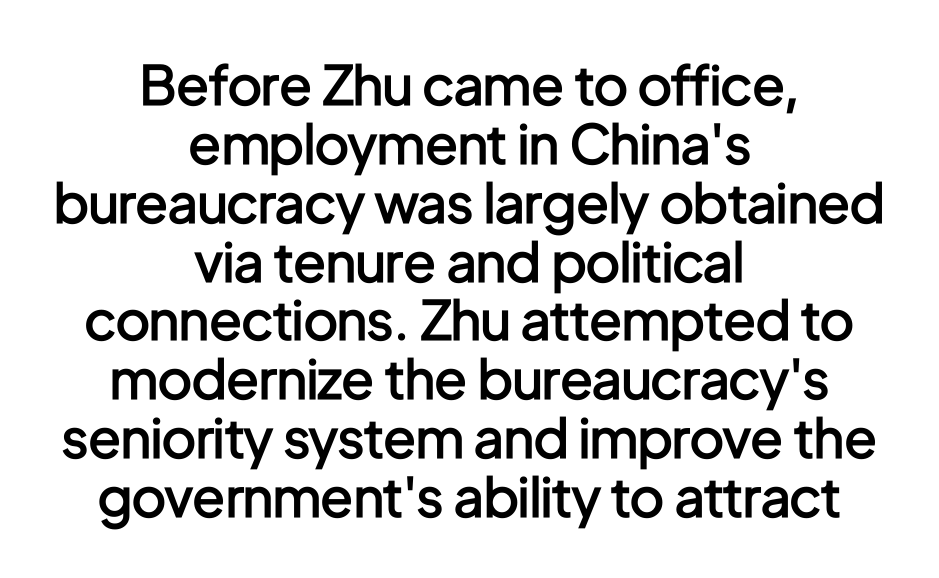
Q: Is the text bold? A: Semi-bold.
Q: Is the text italic (slanted)? A: No, it is upright.
Q: Is the typeface a serif or a sans-serif typeface? A: Sans-serif.
Q: Is the text underlined? A: No.
Q: How is the paragraph aligned? A: Centered.
Q: Is the spacing between letters normal or unusually wide? A: Normal.
Q: Is the spacing between lines tight, normal or loose? A: Tight.
Q: Width (condensed, normal, or wide)? A: Condensed.
Q: Stroke contrast? A: Low.
Q: x-height? A: Medium.
Q: Monospaced? A: No.
